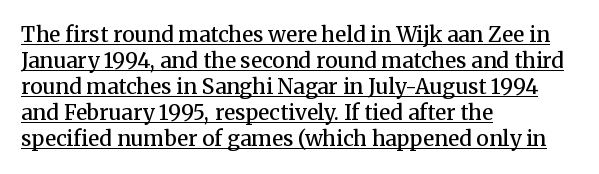
In terms of letterspacing, this is plain default setting. The text block is weighted toward the left margin, trailing off unevenly rightward. Notice how a bar underscores the lettering throughout. The lettering holds an erect, upright posture throughout. Stems and bowls a touch heavier than normal — semibold.
